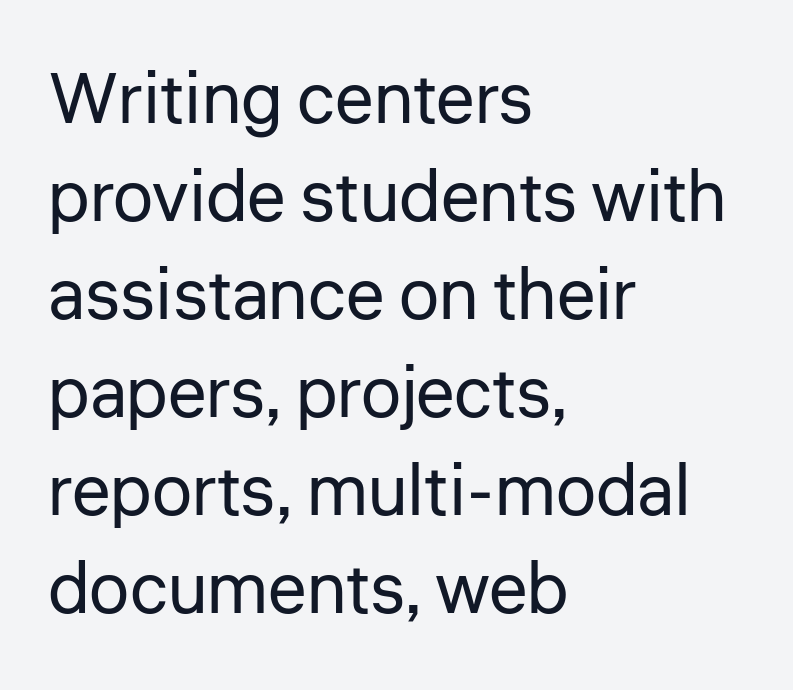
The image shows 72 px regular-weight sans-serif type, upright; set left-aligned, normal line spacing (1.36x), normal letter spacing, not underlined; low stroke contrast and a medium x-height.
